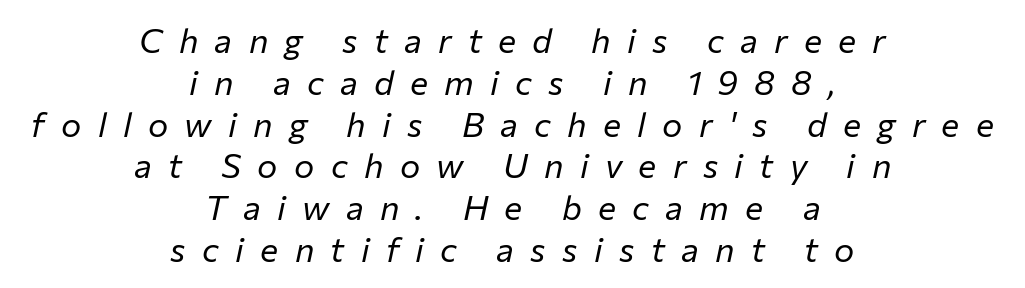
You could not count columns in this text — the font is proportionally spaced. Every character sits at an angle, as italics do. Where is the straight margin? There isn't one; the lines are centered. Here the glyphs are tracked loosely, breaking word shapes into spaced letters. Lines of text with bare space underneath.
